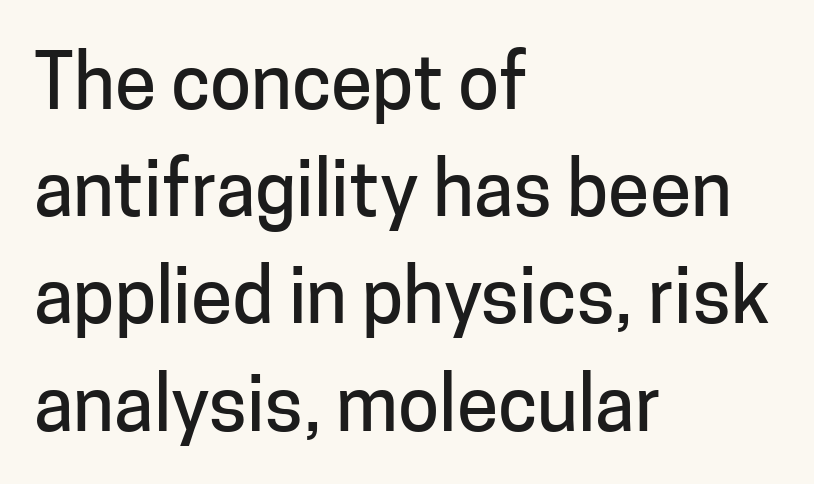
{"serif": "no", "italic": "no", "width": "normal", "stroke_contrast": "low", "x_height": "medium", "monospaced": "no", "underline": "no", "align": "left", "line_spacing": "normal", "line_spacing_ratio": 1.43, "letter_spacing": "normal", "letter_spacing_em": 0.0, "glyph_px": 75}
